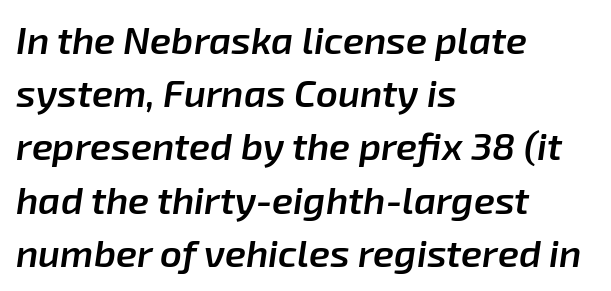
Q: Is the text bold? A: Semi-bold.
Q: Is the text italic (slanted)? A: Yes, it leans right by about 8 degrees.
Q: Is the text underlined? A: No.
Q: How is the paragraph aligned? A: Left-aligned.
Q: Is the spacing between letters normal or unusually wide? A: Normal.
Q: Is the spacing between lines tight, normal or loose? A: Normal.
Q: Width (condensed, normal, or wide)? A: Normal.
Q: Stroke contrast? A: Low.
Q: x-height? A: Medium.
Q: Monospaced? A: No.
